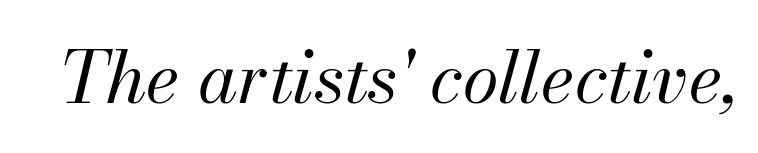
The image shows 73 px regular-weight type, italic (leaning right); set normal letter spacing, not underlined; medium stroke contrast and a small x-height.
